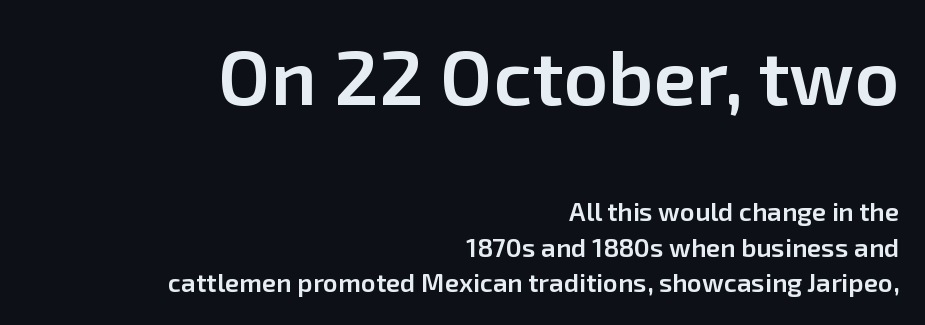
Each letter keeps its own natural width here, so spacing adapts to shape. You get the large type first, then a drop to smaller type. This is the regular roman posture of the typeface. Semibold letterforms, between regular and bold. The passage is arranged like a letterhead date or caption credit — flush right. The glyphs in this specimen are sans serif.
